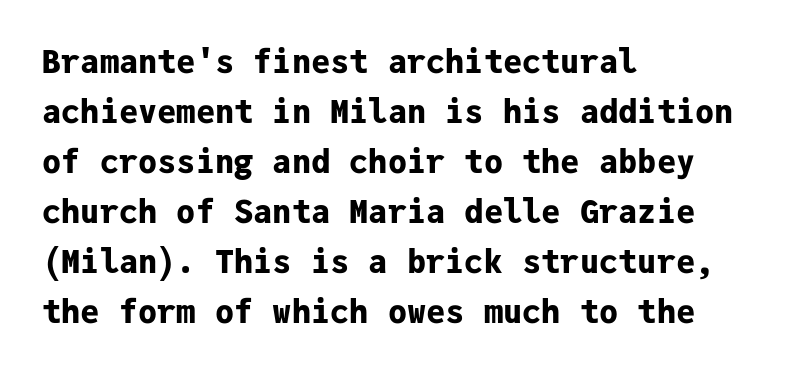
Q: Is the text bold? A: Yes.
Q: Is the text italic (slanted)? A: No, it is upright.
Q: Is the typeface a serif or a sans-serif typeface? A: Sans-serif.
Q: Is the text underlined? A: No.
Q: How is the paragraph aligned? A: Left-aligned.
Q: Is the spacing between letters normal or unusually wide? A: Normal.
Q: Is the spacing between lines tight, normal or loose? A: Normal.
Q: Width (condensed, normal, or wide)? A: Normal.
Q: Stroke contrast? A: Low.
Q: x-height? A: Medium.
Q: Monospaced? A: Yes.
